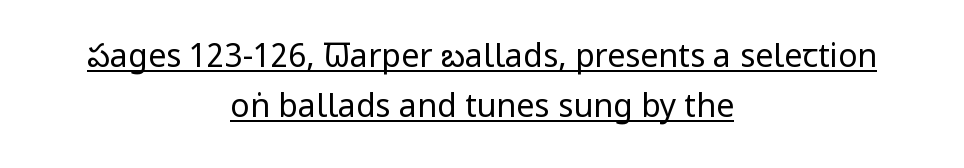
{"serif": "no", "italic": "no", "bold": "no", "weight": "regular", "width": "condensed", "stroke_contrast": "low", "x_height": "large", "monospaced": "no", "underline": "yes", "align": "center", "line_spacing": "normal", "line_spacing_ratio": 1.56, "letter_spacing": "normal", "letter_spacing_em": 0.0, "glyph_px": 32}
